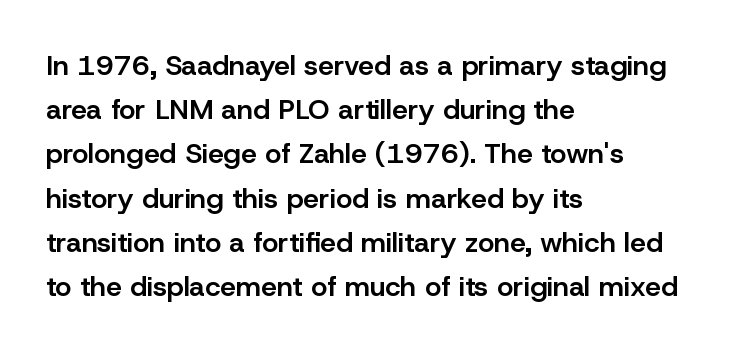
Q: Is the text bold? A: Semi-bold.
Q: Is the text italic (slanted)? A: No, it is upright.
Q: Is the typeface a serif or a sans-serif typeface? A: Sans-serif.
Q: Is the text underlined? A: No.
Q: How is the paragraph aligned? A: Left-aligned.
Q: Is the spacing between letters normal or unusually wide? A: Normal.
Q: Is the spacing between lines tight, normal or loose? A: Normal.
Q: Width (condensed, normal, or wide)? A: Normal.
Q: Stroke contrast? A: Low.
Q: x-height? A: Medium.
Q: Monospaced? A: No.
